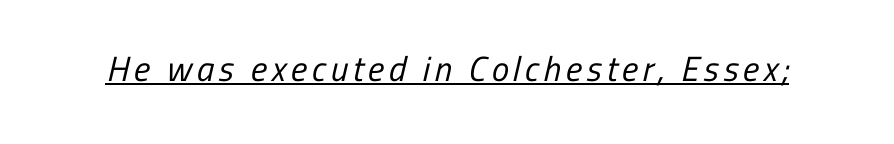
Q: Is the text bold? A: No.
Q: Is the typeface a serif or a sans-serif typeface? A: Sans-serif.
Q: Is the text underlined? A: Yes.
Q: Width (condensed, normal, or wide)? A: Condensed.
Q: Stroke contrast? A: Low.
Q: x-height? A: Medium.
Q: Monospaced? A: No.
